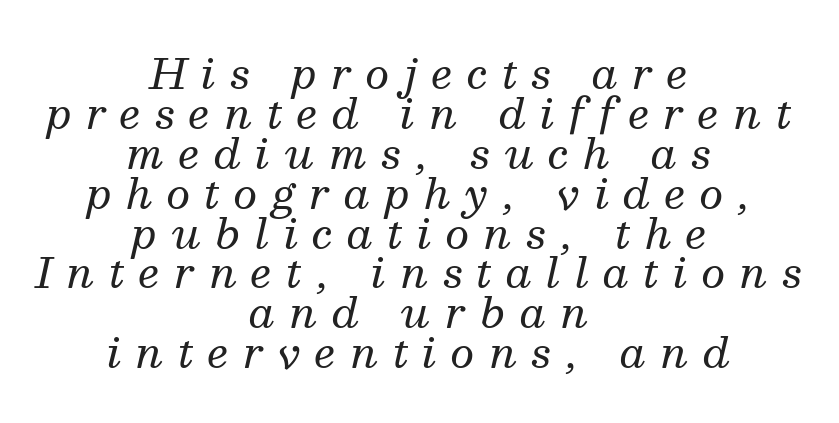
The strip under each line holds only bare page. Heft: none added — not bold. Short and long lines alike share a common midpoint. How are the letters spaced? Widely, with obvious added tracking.
